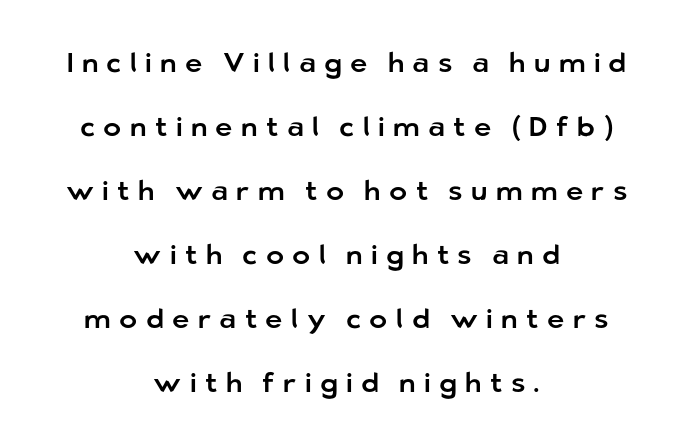
The image shows 27 px text type, upright; set centered, loose line spacing (2.37x), unusually wide letter spacing (+0.31 em), not underlined.
